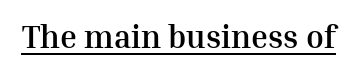
The image shows 32 px semibold serif type, upright; set normal letter spacing, underlined; medium stroke contrast and a medium x-height.
